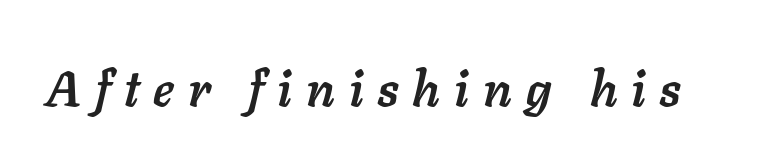
Inter-character spacing is expanded well beyond the font's built-in metrics. Here the designer chose a conventional face with non-uniform glyph widths. The gap between lines stays unmarked. The sample has been set heavy, in full bold. It's the slanting kind of type.
